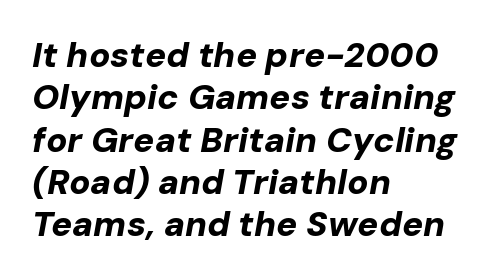
Compared with a centered layout, this one pins lines to the left instead. The face used here has a pronounced slope to its letters. Decoration check: the copy has no underline. Heavy-handed strokes throughout: this text is bold. Words appear dense and cohesive because spacing is normal.
